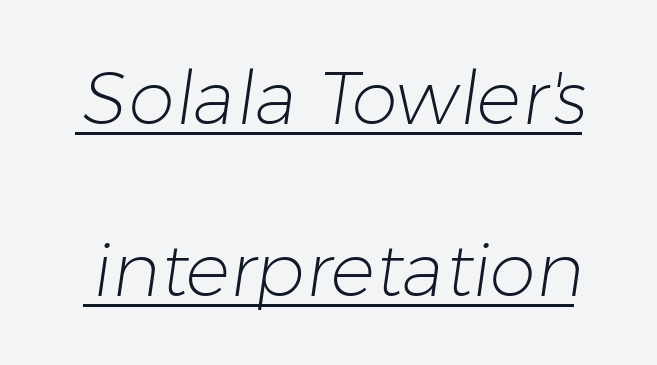
No chunkiness to these letters — they're not bold. Spacing between characters is what you'd get straight out of the box. What kind of face is this? One without serifs — a sans. This sample has the flowing, uneven cadence of proportional lettering.
